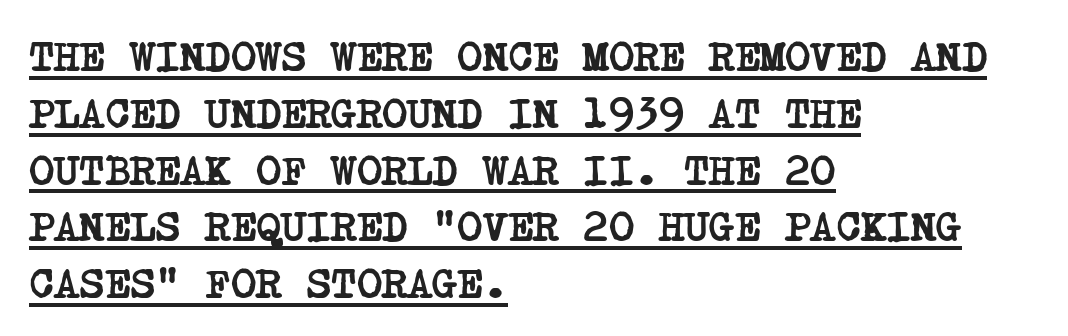
To sum up the face: it has serifs. Heavy-handed strokes throughout: this text is bold. Line beginnings align vertically; line endings do not. Quick note: underline on. Default kerning and tracking; the words read as compact shapes.
